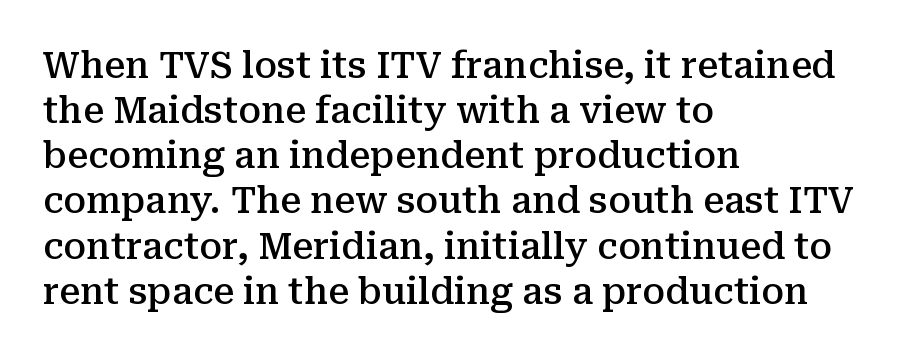
Q: Is the text bold? A: Semi-bold.
Q: Is the text italic (slanted)? A: No, it is upright.
Q: Is the typeface a serif or a sans-serif typeface? A: Serif.
Q: Is the text underlined? A: No.
Q: How is the paragraph aligned? A: Left-aligned.
Q: Is the spacing between letters normal or unusually wide? A: Normal.
Q: Width (condensed, normal, or wide)? A: Normal.
Q: Stroke contrast? A: Medium.
Q: x-height? A: Medium.
Q: Monospaced? A: No.
